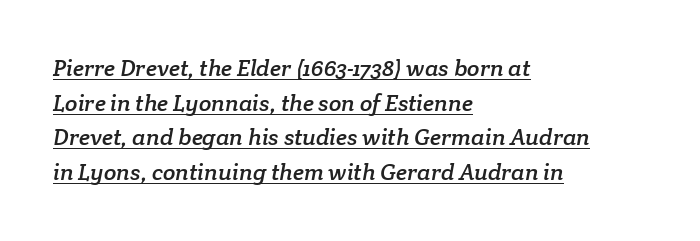
Q: Is the text underlined? A: Yes.
Q: How is the paragraph aligned? A: Left-aligned.
Q: Is the spacing between letters normal or unusually wide? A: Normal.
Q: Is the spacing between lines tight, normal or loose? A: Normal.
